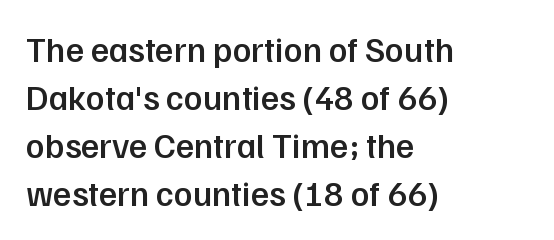
Q: Is the text bold? A: Semi-bold.
Q: Is the text italic (slanted)? A: No, it is upright.
Q: Is the typeface a serif or a sans-serif typeface? A: Sans-serif.
Q: Is the text underlined? A: No.
Q: How is the paragraph aligned? A: Left-aligned.
Q: Is the spacing between letters normal or unusually wide? A: Normal.
Q: Is the spacing between lines tight, normal or loose? A: Normal.
Q: Width (condensed, normal, or wide)? A: Normal.
Q: Stroke contrast? A: Low.
Q: x-height? A: Medium.
Q: Monospaced? A: No.
